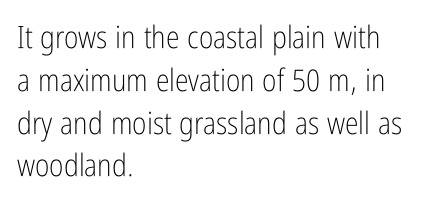
Q: Is the text bold? A: No.
Q: Is the text italic (slanted)? A: No, it is upright.
Q: Is the typeface a serif or a sans-serif typeface? A: Sans-serif.
Q: Is the text underlined? A: No.
Q: How is the paragraph aligned? A: Left-aligned.
Q: Is the spacing between letters normal or unusually wide? A: Normal.
Q: Is the spacing between lines tight, normal or loose? A: Normal.
Q: Width (condensed, normal, or wide)? A: Condensed.
Q: Stroke contrast? A: Low.
Q: x-height? A: Medium.
Q: Monospaced? A: No.
